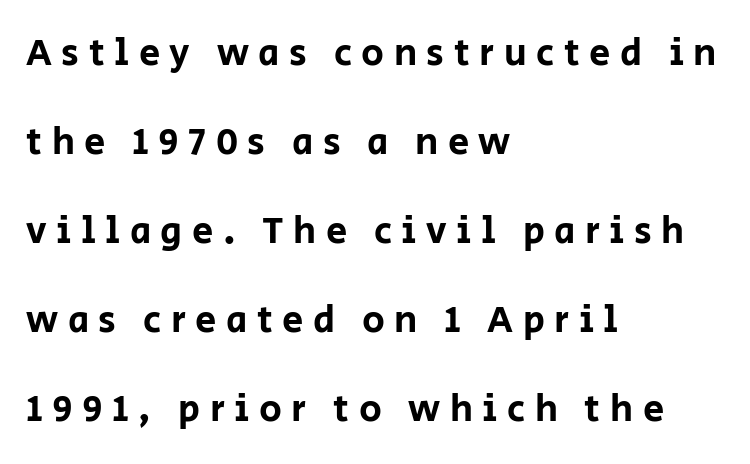
{"serif": "no", "italic": "no", "width": "normal", "stroke_contrast": "low", "x_height": "large", "monospaced": "no", "underline": "no", "align": "left", "line_spacing": "loose", "line_spacing_ratio": 2.34, "letter_spacing": "wide", "letter_spacing_em": 0.25, "glyph_px": 38}
